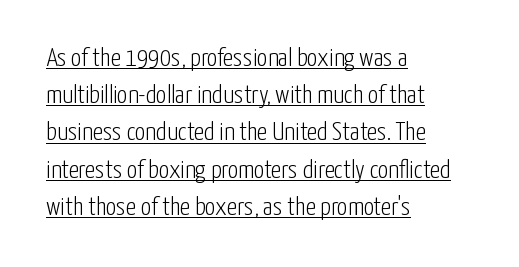
{"italic": "no", "bold": "no", "underline": "yes", "align": "left", "line_spacing": "normal", "line_spacing_ratio": 1.43, "letter_spacing": "normal", "letter_spacing_em": 0.0, "glyph_px": 26}
